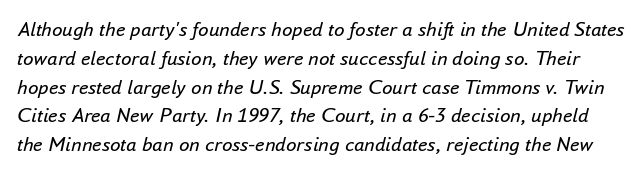
Only glyphs here, with clear space below each row. Between one letter and the next there's only the usual sliver of space. Is there much room between lines? A standard amount, neither cramped nor airy. Rendered with sloped, italic letterforms.
